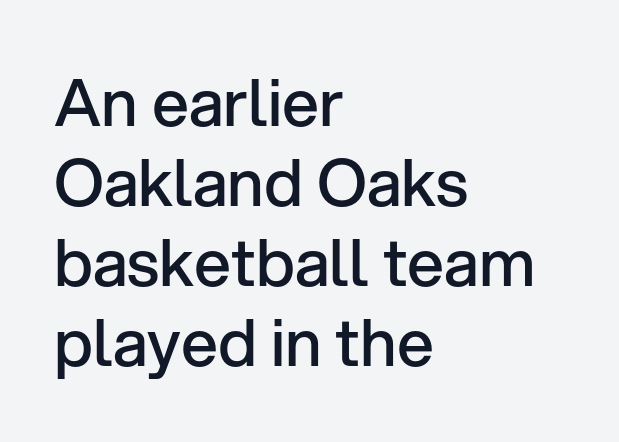
Characters follow at the spacing the type designer built in. Ordinary non-slanted type is in use. Does the weight exceed regular? Yes, but only to semibold. The rendering uses natural spacing where letterforms have individual widths.
